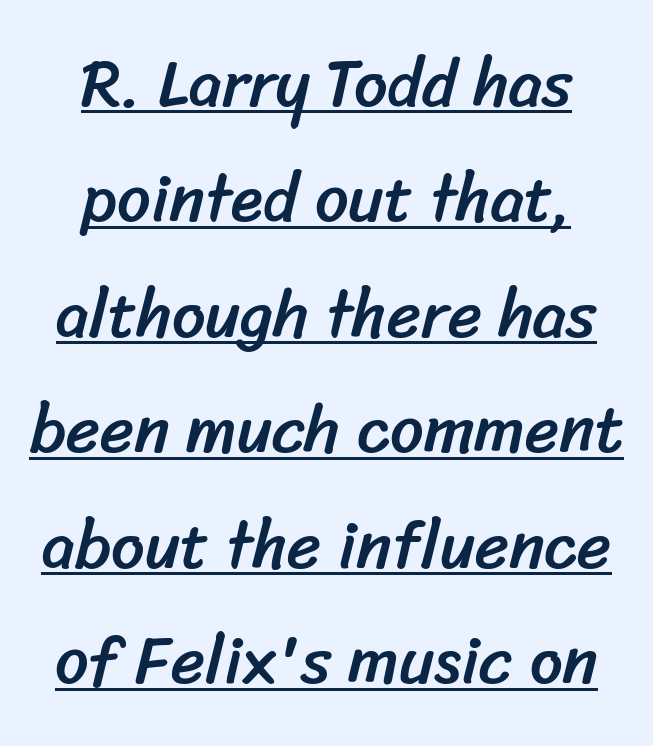
{"serif": "no", "width": "normal", "stroke_contrast": "low", "x_height": "medium", "monospaced": "no", "underline": "yes", "align": "center", "line_spacing_ratio": 1.75, "letter_spacing": "normal", "letter_spacing_em": 0.0, "glyph_px": 66}
